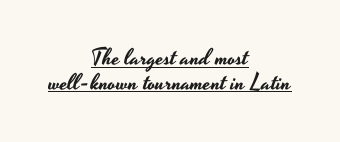
{"underline": "yes", "align": "center", "line_spacing": "tight", "line_spacing_ratio": 1.07, "letter_spacing": "normal", "letter_spacing_em": 0.0, "glyph_px": 23}
